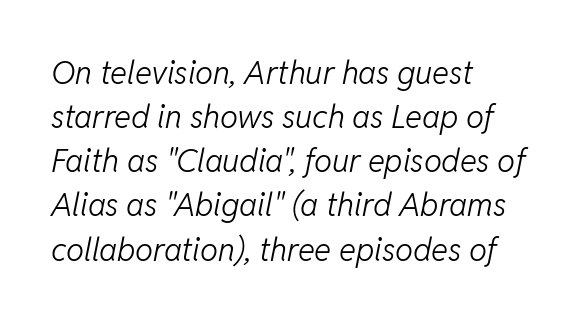
The image shows 32 px light type, italic (leaning right); set left-aligned, normal line spacing (1.38x), normal letter spacing, not underlined; low stroke contrast and a medium x-height.
